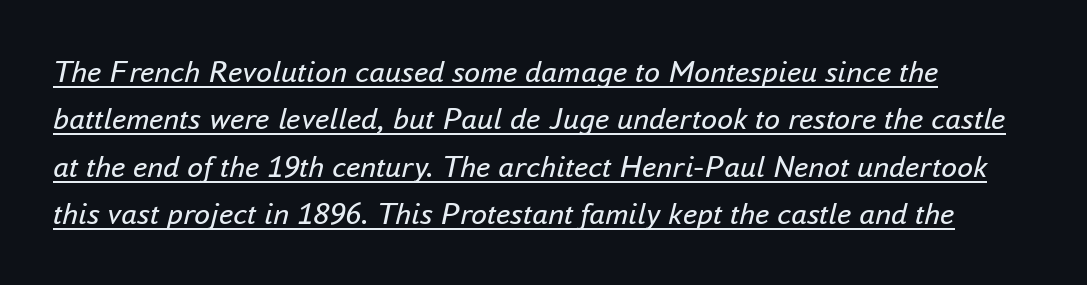
Q: Is the text bold? A: No.
Q: Is the text italic (slanted)? A: Yes, it leans right by about 16 degrees.
Q: Is the text underlined? A: Yes.
Q: Is the spacing between letters normal or unusually wide? A: Normal.
Q: Is the spacing between lines tight, normal or loose? A: Normal.
Q: Width (condensed, normal, or wide)? A: Normal.
Q: Stroke contrast? A: Low.
Q: x-height? A: Small.
Q: Monospaced? A: No.
